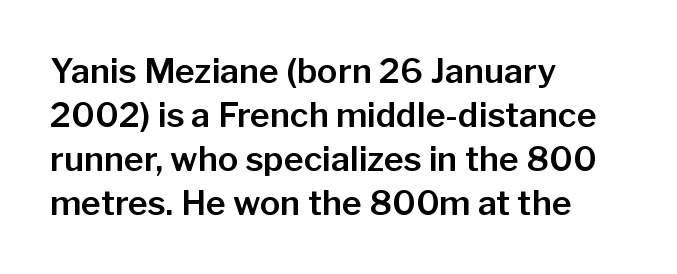
Italic: no, the glyphs are upright roman. The space beneath each line is pristine and unruled. Summary of vertical rhythm: regular, with standard interline spacing. These lines are composed in type without serifs. Visually the block forms a straight wall on the left and a jagged coastline on the right. Proportional: the letters do not fall into vertical columns.
